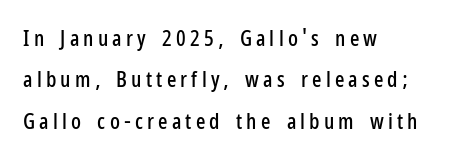
{"italic": "no", "underline": "no", "align": "left", "line_spacing_ratio": 1.88, "glyph_px": 22}
